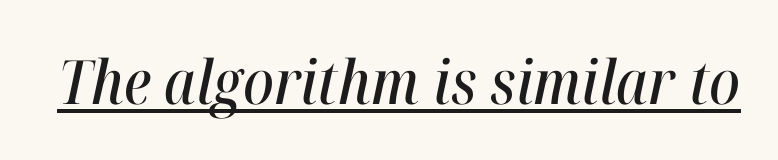
The image shows 61 px condensed type, italic (leaning right); set normal letter spacing, underlined; high stroke contrast and a medium x-height.
